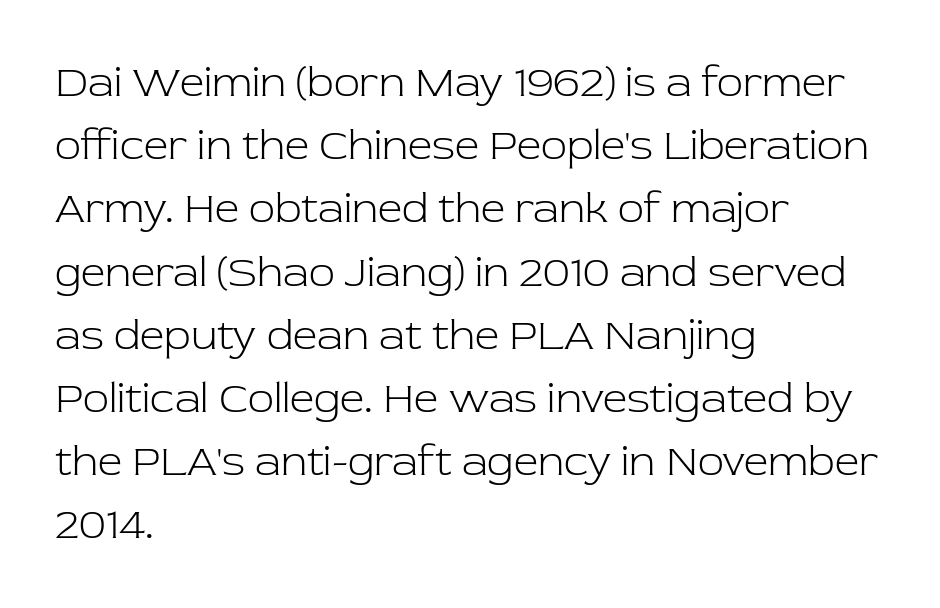
Q: Is the text bold? A: No.
Q: Is the text italic (slanted)? A: No, it is upright.
Q: Is the typeface a serif or a sans-serif typeface? A: Serif.
Q: Is the text underlined? A: No.
Q: How is the paragraph aligned? A: Left-aligned.
Q: Is the spacing between letters normal or unusually wide? A: Normal.
Q: Is the spacing between lines tight, normal or loose? A: Normal.
Q: Width (condensed, normal, or wide)? A: Normal.
Q: Stroke contrast? A: Low.
Q: x-height? A: Medium.
Q: Monospaced? A: No.
